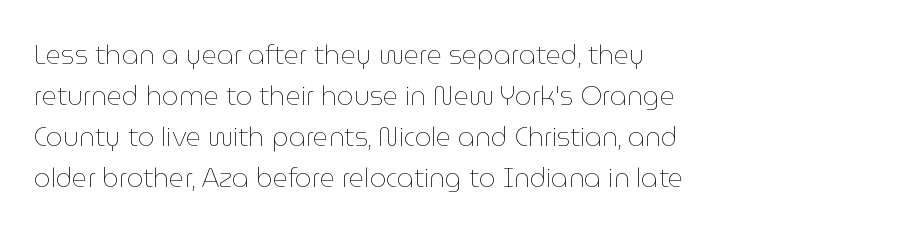
Q: Is the text bold? A: No.
Q: Is the text italic (slanted)? A: No, it is upright.
Q: Is the text underlined? A: No.
Q: How is the paragraph aligned? A: Left-aligned.
Q: Is the spacing between letters normal or unusually wide? A: Normal.
Q: Is the spacing between lines tight, normal or loose? A: Normal.
